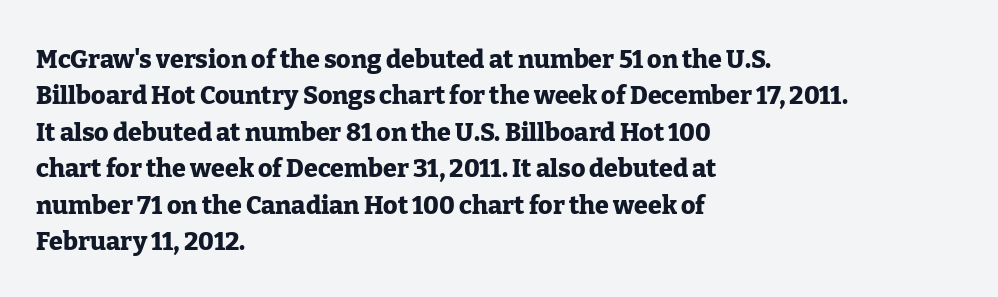
The letters are bold, with thick, heavy strokes. If you measured baseline to baseline, you'd find a middling distance. Posture: straight, roman, zero tilt. No word sits above an underline.
